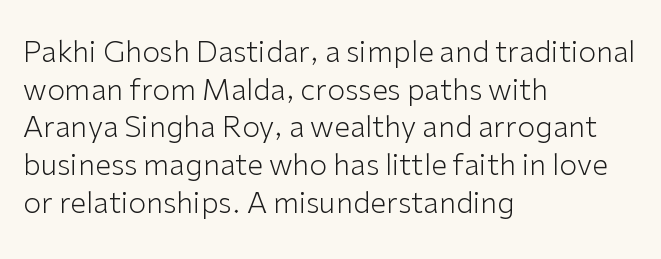
The image shows 29 px light sans-serif type, upright; set left-aligned, normal line spacing (1.3x), normal letter spacing, not underlined; low stroke contrast and a medium x-height.
